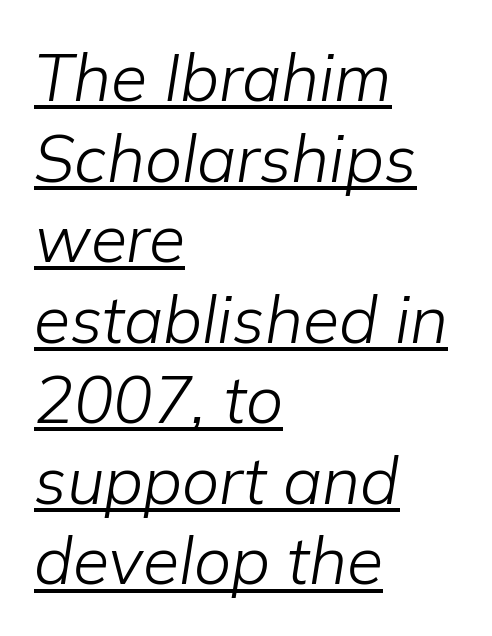
Typeset ragged right — the left edge is the straight one. Caption: face not bold, strokes unweighted. Compared with ordinary roman type, these characters are visibly tilted. Looks like regular typesetting: each glyph gets only the width it needs. In terms of letterspacing, this is plain default setting.
